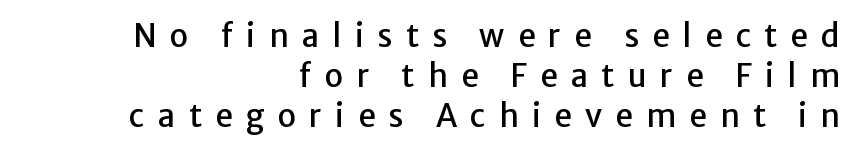
{"serif": "no", "italic": "no", "width": "normal", "stroke_contrast": "low", "x_height": "medium", "monospaced": "no", "underline": "no", "align": "right", "line_spacing": "normal", "line_spacing_ratio": 1.29, "letter_spacing": "wide", "letter_spacing_em": 0.43, "glyph_px": 31}
